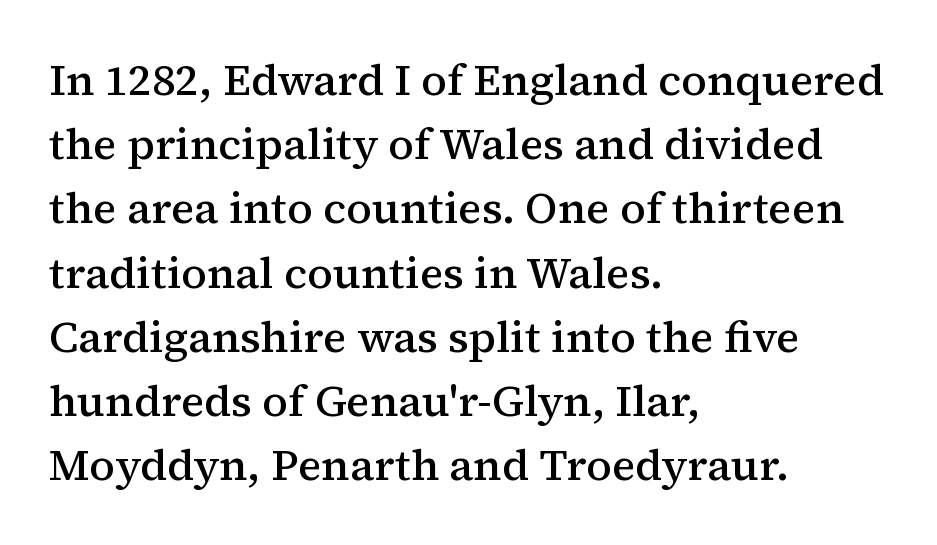
Q: Is the text bold? A: Semi-bold.
Q: Is the text italic (slanted)? A: No, it is upright.
Q: Is the typeface a serif or a sans-serif typeface? A: Serif.
Q: Is the text underlined? A: No.
Q: How is the paragraph aligned? A: Left-aligned.
Q: Is the spacing between letters normal or unusually wide? A: Normal.
Q: Is the spacing between lines tight, normal or loose? A: Normal.
Q: Width (condensed, normal, or wide)? A: Normal.
Q: Stroke contrast? A: Medium.
Q: x-height? A: Medium.
Q: Monospaced? A: No.
